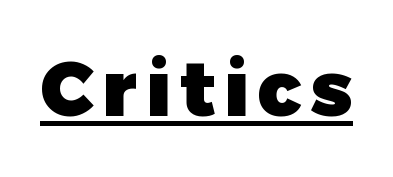
Plenty of ink on the page — the face is bold. The lettering stays uniformly vertical, giving the passage a roman look. Serifs: no, the terminals of the letterforms are clean. This sample carries an underscore along the baseline area. These lines are rendered in a variable-pitch font.
